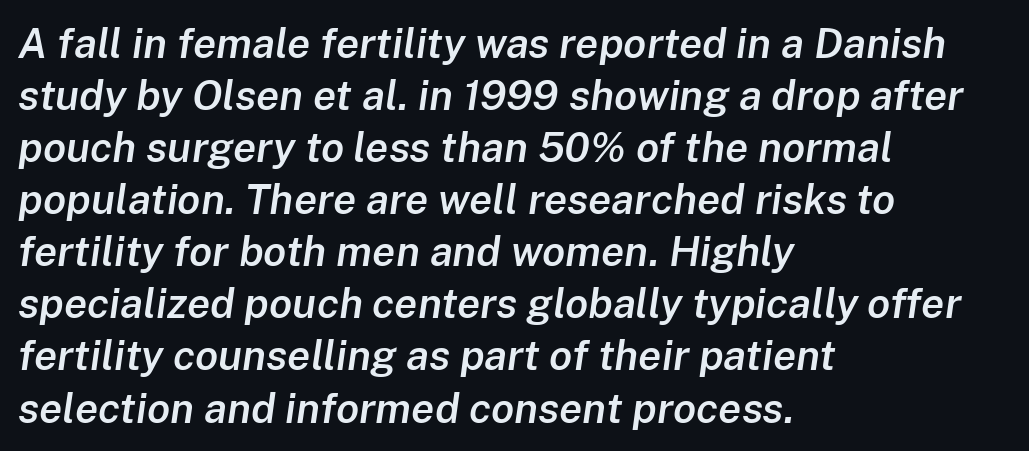
{"italic": "yes", "lean": "right", "slant_degrees": 8, "bold": "semi", "weight": "semibold", "width": "normal", "stroke_contrast": "low", "x_height": "medium", "monospaced": "no", "underline": "no", "align": "left", "line_spacing_ratio": 1.24, "letter_spacing": "normal", "letter_spacing_em": 0.0, "glyph_px": 42}
